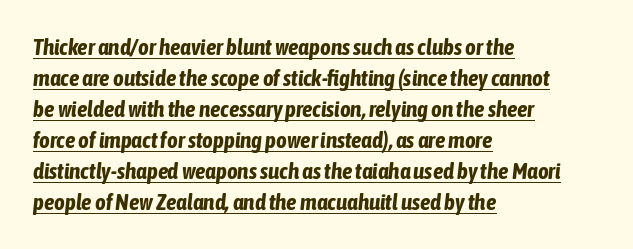
Stroke thickness is high; the sample reads as a true bold. Underline: present. In terms of posture, this sample is oblique. The typesetter chose a ragged-right arrangement here. Regular leading.
